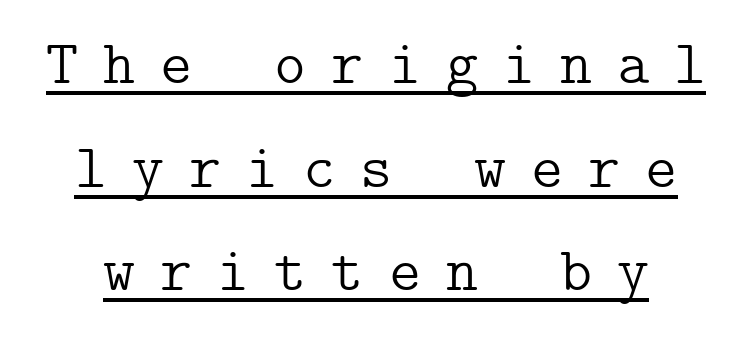
The image shows 61 px light serif type, upright; set normal line spacing (1.7x), unusually wide letter spacing (+0.41 em), underlined; low stroke contrast and a medium x-height.
